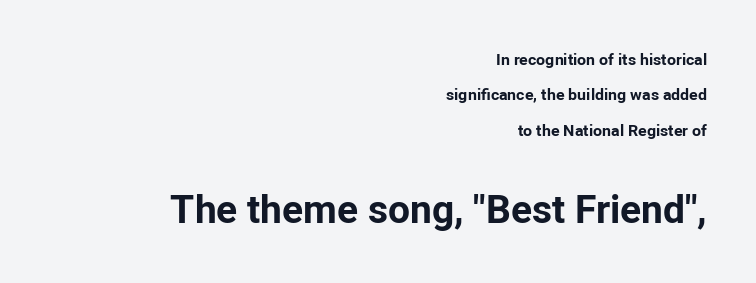
{"serif": "no", "italic": "no", "bold": "yes", "weight": "bold", "width": "normal", "stroke_contrast": "low", "x_height": "medium", "monospaced": "no", "underline": "no", "align": "right", "line_spacing": "loose", "line_spacing_ratio": 2.21, "letter_spacing": "normal", "letter_spacing_em": 0.0, "larger_block": "second", "size_ratio": 2.44, "glyph_px": 39}
